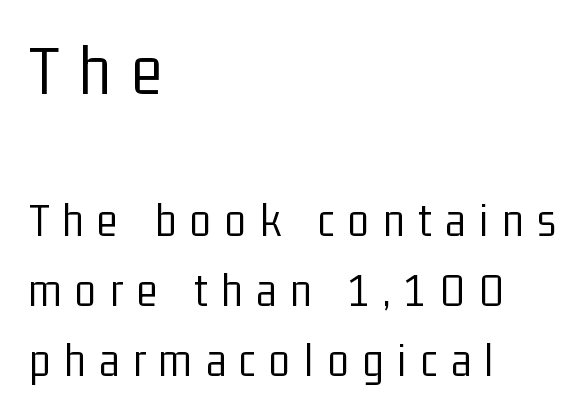
The image shows 73 px light, condensed sans-serif type, upright; set left-aligned, normal line spacing (1.43x), unusually wide letter spacing (+0.28 em), not underlined; the first (top) block is 1.49x larger; low stroke contrast and a medium x-height.
